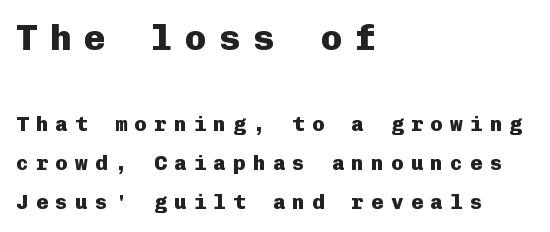
The image shows 36 px heavy sans-serif type, upright, monospaced; set left-aligned, line spacing 1.85x, unusually wide letter spacing (+0.34 em), not underlined; the first (top) block is 1.71x larger; low stroke contrast and a medium x-height.
